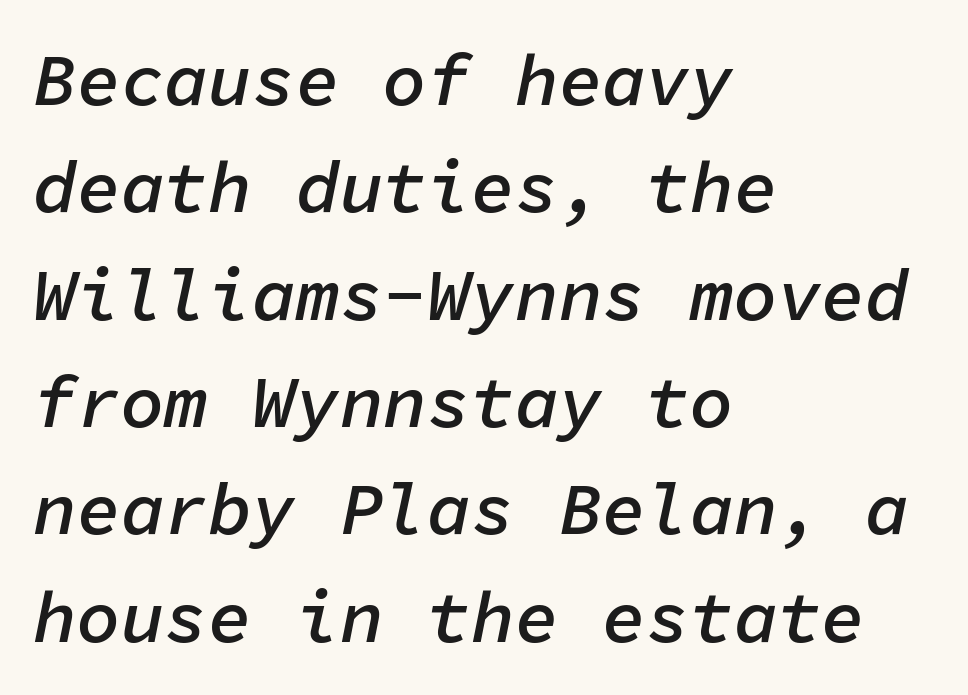
Heft: intermediate — a semibold. Plain, unruled lines of type. Here the designer chose a console-style face with uniform glyph widths. Casual observation: everything's shoved over to the left. Slant detected: the letters are inclined. Inter-character spacing is left at the font's built-in metrics.
